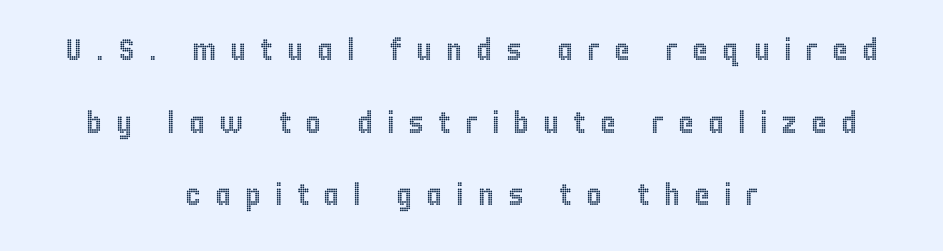
{"italic": "no", "width": "condensed", "x_height": "large", "monospaced": "no", "underline": "no", "align": "center", "line_spacing": "loose", "line_spacing_ratio": 2.42, "letter_spacing": "wide", "letter_spacing_em": 0.47, "glyph_px": 30}
